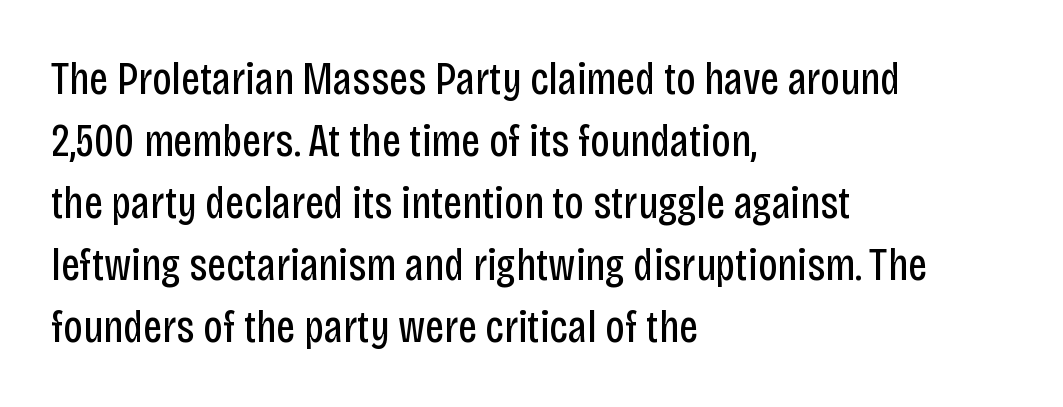
{"serif": "no", "italic": "no", "bold": "no", "weight": "regular", "width": "condensed", "stroke_contrast": "low", "x_height": "large", "monospaced": "no", "underline": "no", "align": "left", "line_spacing": "normal", "line_spacing_ratio": 1.35, "letter_spacing": "normal", "letter_spacing_em": 0.0, "glyph_px": 46}
